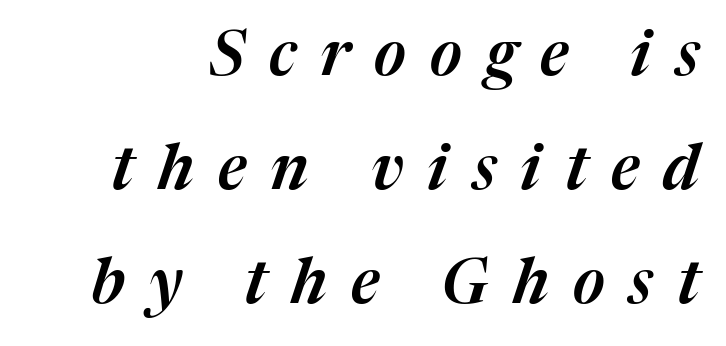
The image shows 62 px text type, italic (leaning right); set line spacing 1.84x, unusually wide letter spacing (+0.39 em), not underlined; medium stroke contrast and a medium x-height.
